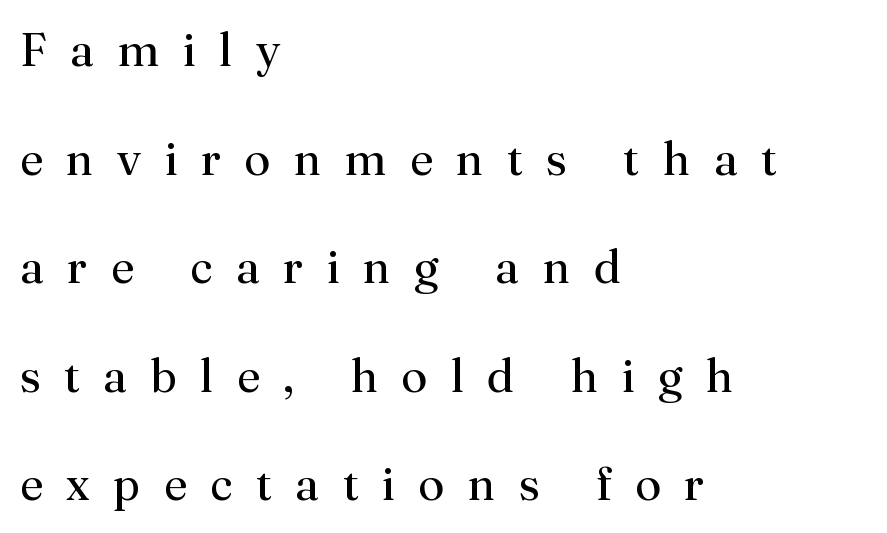
{"serif": "yes", "italic": "no", "bold": "no", "weight": "regular", "width": "normal", "stroke_contrast": "medium", "x_height": "small", "monospaced": "no", "underline": "no", "align": "left", "line_spacing": "loose", "line_spacing_ratio": 2.31, "letter_spacing": "wide", "letter_spacing_em": 0.5, "glyph_px": 47}
